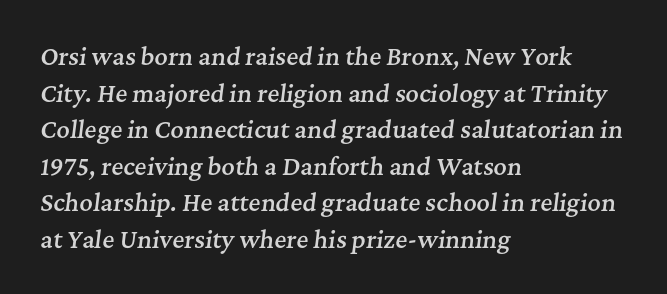
The rag falls on the right side of this text block. What's the leading like? Ordinary, nothing unusual. Bare-footed words on every line. It's the slanting kind of type. Nothing unusual about the tracking: characters are spaced as the font intends.
